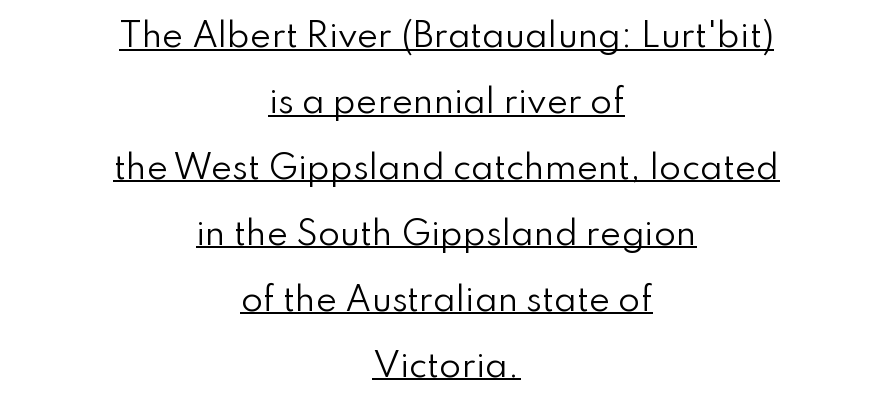
Q: Is the text bold? A: No.
Q: Is the text italic (slanted)? A: No, it is upright.
Q: Is the typeface a serif or a sans-serif typeface? A: Sans-serif.
Q: Is the text underlined? A: Yes.
Q: How is the paragraph aligned? A: Centered.
Q: Is the spacing between letters normal or unusually wide? A: Normal.
Q: Is the spacing between lines tight, normal or loose? A: Loose.
Q: Width (condensed, normal, or wide)? A: Normal.
Q: Stroke contrast? A: Low.
Q: x-height? A: Small.
Q: Monospaced? A: No.
